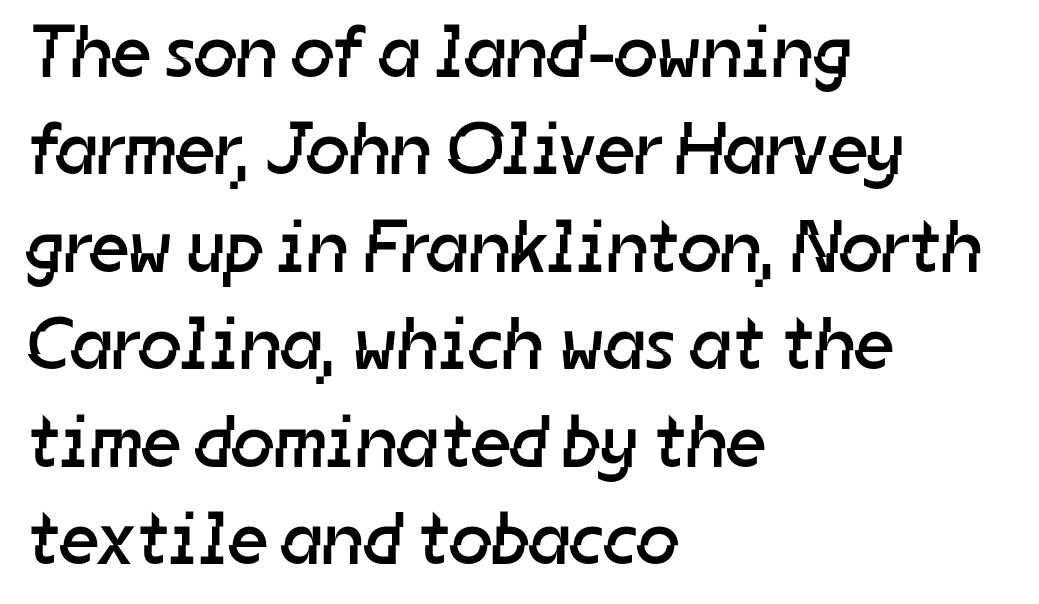
The image shows 75 px regular-weight sans-serif type; set left-aligned, normal line spacing (1.3x), normal letter spacing, not underlined; low stroke contrast and a medium x-height.
